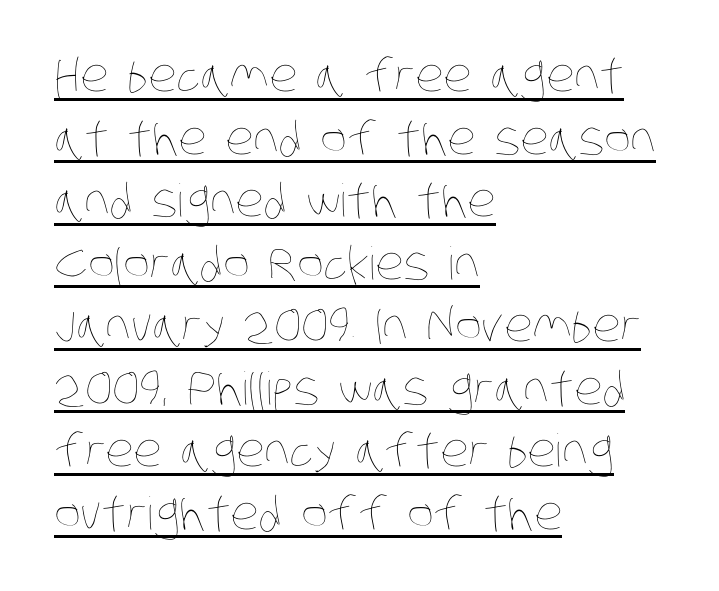
The image shows 45 px thin, condensed type; set left-aligned, normal line spacing (1.39x), normal letter spacing, underlined; low stroke contrast and a large x-height.
